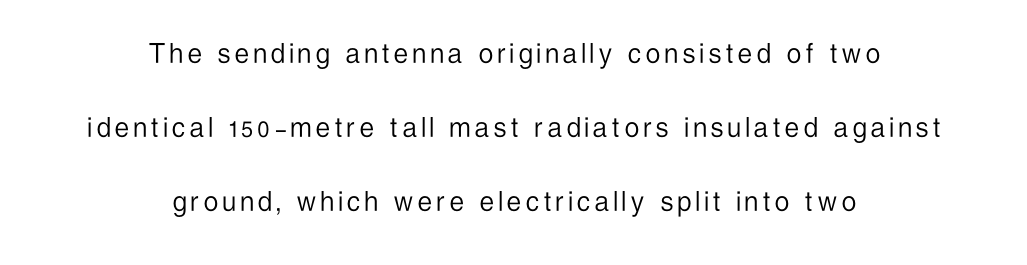
The image shows 32 px light, condensed sans-serif type, upright; set centered, loose line spacing (2.31x), not underlined; low stroke contrast and a medium x-height.
